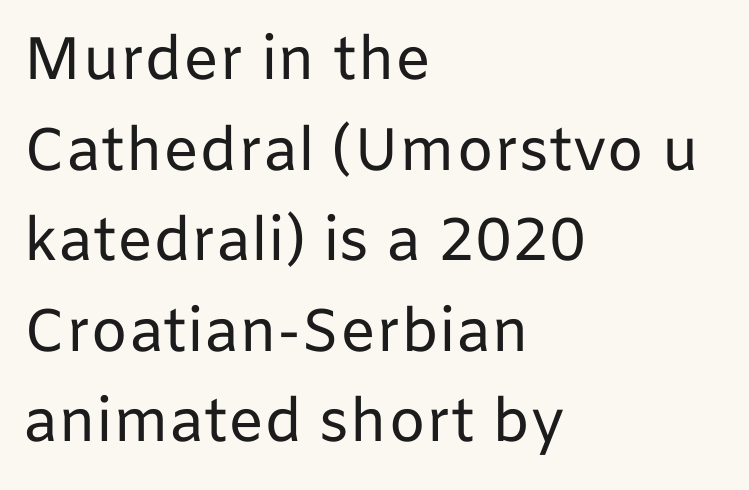
The paragraph shown leans on its left margin. Rendered with straight, roman letterforms. Honestly, there is no underline to notice here at all. Weight: regular or lighter.
